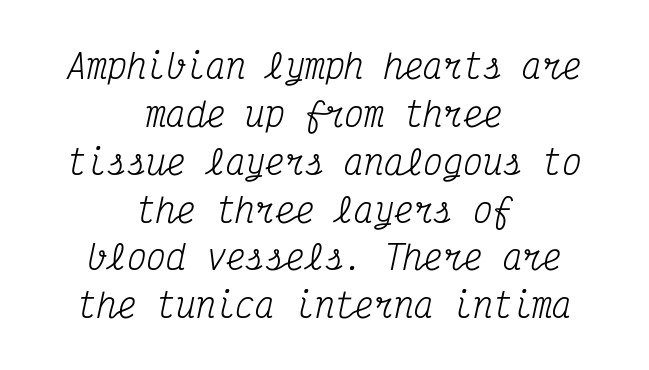
The image shows 33 px regular-weight, condensed serif type, italic (leaning right), monospaced; set centered, normal line spacing (1.45x), normal letter spacing, not underlined; medium stroke contrast and a medium x-height.
